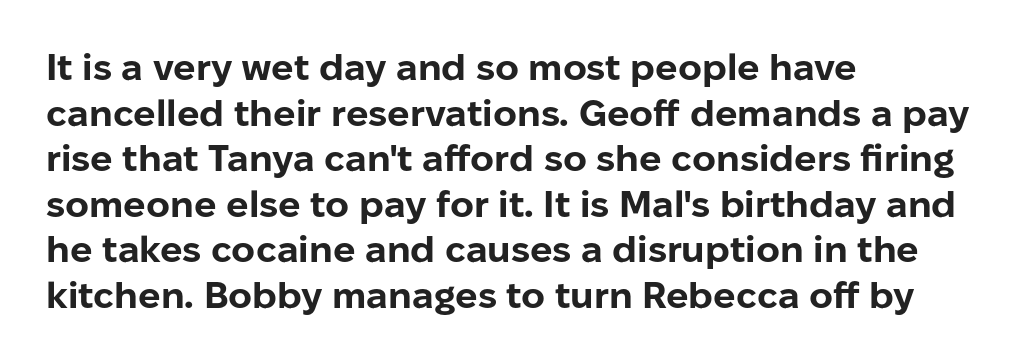
{"serif": "no", "italic": "no", "bold": "yes", "weight": "bold", "width": "normal", "stroke_contrast": "low", "x_height": "medium", "monospaced": "no", "underline": "no", "align": "left", "line_spacing_ratio": 1.23, "letter_spacing": "normal", "letter_spacing_em": 0.0, "glyph_px": 37}
